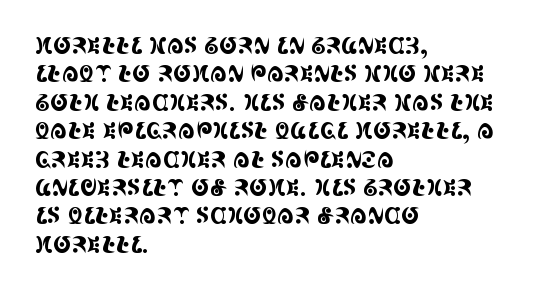
Q: Is the text italic (slanted)? A: No, it is upright.
Q: Is the text underlined? A: No.
Q: How is the paragraph aligned? A: Left-aligned.
Q: Is the spacing between letters normal or unusually wide? A: Normal.
Q: Is the spacing between lines tight, normal or loose? A: Normal.
